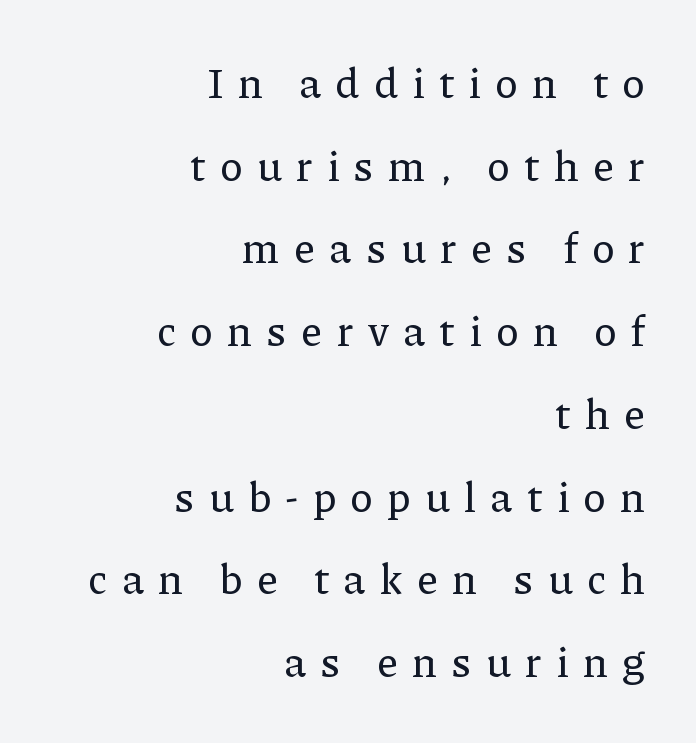
The image shows 42 px serif type, upright; set right-aligned, loose line spacing (1.97x), unusually wide letter spacing (+0.34 em), not underlined; low stroke contrast and a medium x-height.
